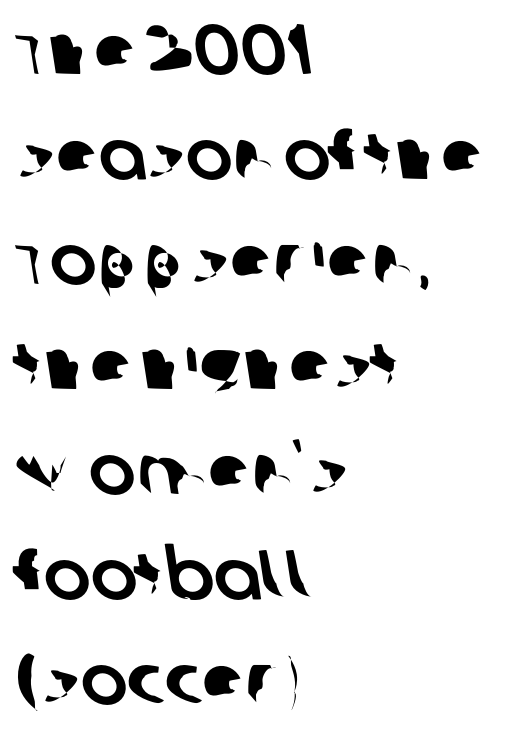
A typesetter would call this proportional, since set widths differ per character. Layout note: lines flush left. Honestly, there is no underline to notice here at all. Each letter's strokes conclude bluntly, with no projecting serifs. Students, observe: this is what conventionally led text looks like.
